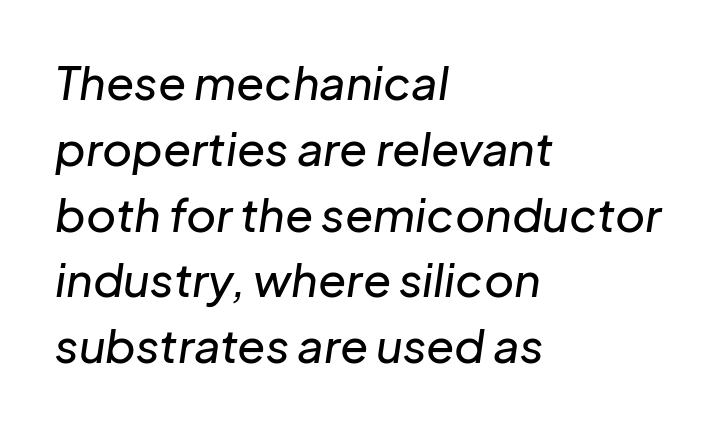
Is this a fixed-width face? No — the glyphs have proportional, varying widths. What's the leading like? Ordinary, nothing unusual. If you drew a line through each stem, it would be angled. A clean baseline with only descenders dipping below it. The lines in this sample share a left origin and differ only in where they stop.
